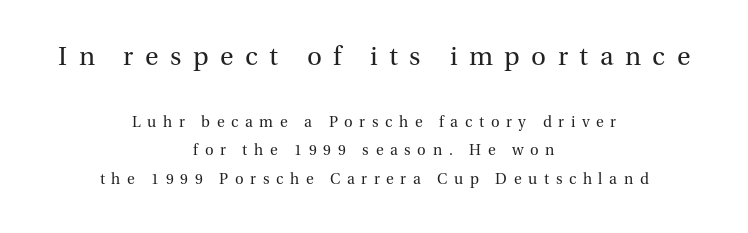
{"italic": "no", "bold": "no", "underline": "no", "align": "center", "line_spacing_ratio": 1.89, "letter_spacing": "wide", "letter_spacing_em": 0.44, "larger_block": "first", "size_ratio": 1.73, "glyph_px": 26}
